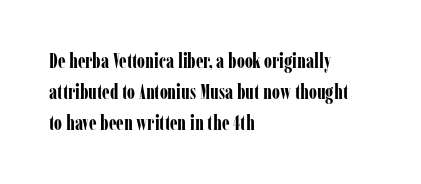
A student would call this left alignment; a typographer would say flush left, rag right. Any mark beneath the type? The region is blank. A dark, heavy texture on the line: the type is bold. The leading is moderate, giving the passage an even texture. The gaps between neighbouring characters are ordinary and unremarkable. The axis of the letterforms is exactly vertical.
